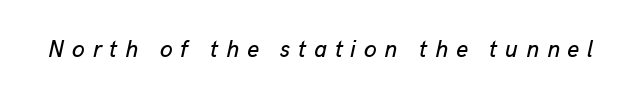
{"italic": "yes", "lean": "right", "slant_degrees": 13, "underline": "no", "letter_spacing": "wide", "letter_spacing_em": 0.34, "glyph_px": 23}
